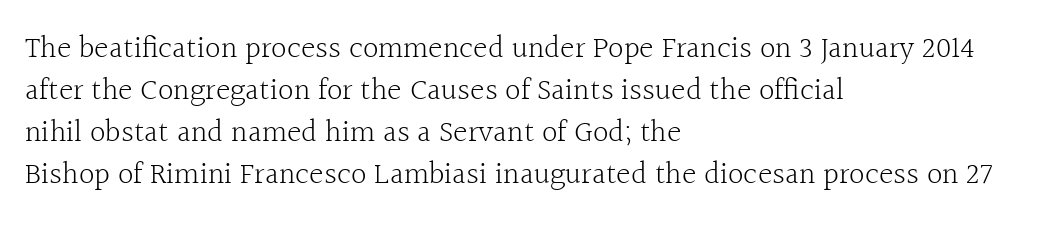
{"serif": "yes", "italic": "no", "bold": "no", "weight": "light", "width": "normal", "x_height": "medium", "monospaced": "no", "underline": "no", "align": "left", "line_spacing": "normal", "line_spacing_ratio": 1.35, "letter_spacing": "normal", "letter_spacing_em": 0.0, "glyph_px": 31}
